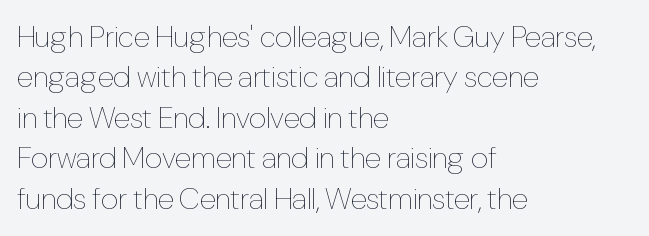
Descenders hang freely into open space. The rendering keeps characters at their native spacing. Where is the straight margin? On the left. The vertical gap from one line to the next is medium. On a weight scale, this lands at 450 or below.
